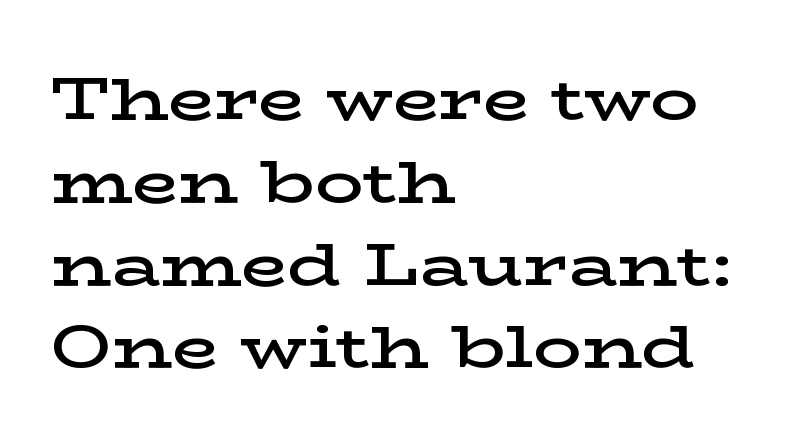
The image shows 60 px semibold, wide serif type, upright; set left-aligned, normal line spacing (1.38x), normal letter spacing, not underlined; low stroke contrast and a medium x-height.
